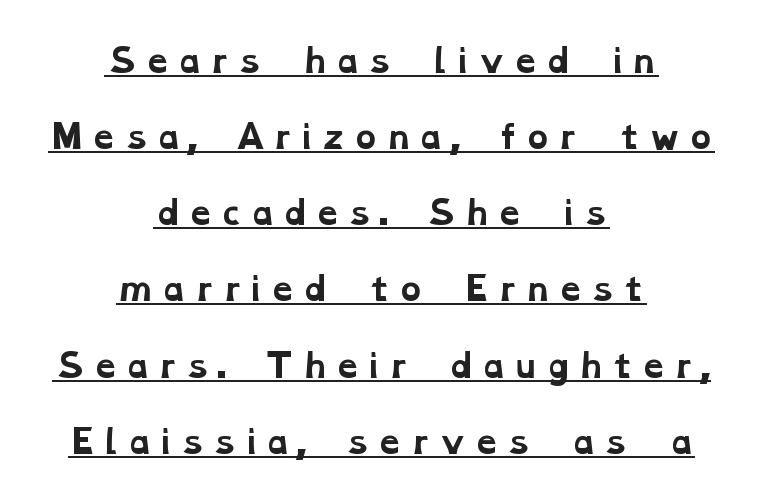
Q: Is the text bold? A: Yes.
Q: Is the typeface a serif or a sans-serif typeface? A: Serif.
Q: Is the text underlined? A: Yes.
Q: How is the paragraph aligned? A: Centered.
Q: Is the spacing between lines tight, normal or loose? A: Loose.
Q: Width (condensed, normal, or wide)? A: Wide.
Q: Stroke contrast? A: Low.
Q: x-height? A: Medium.
Q: Monospaced? A: No.
